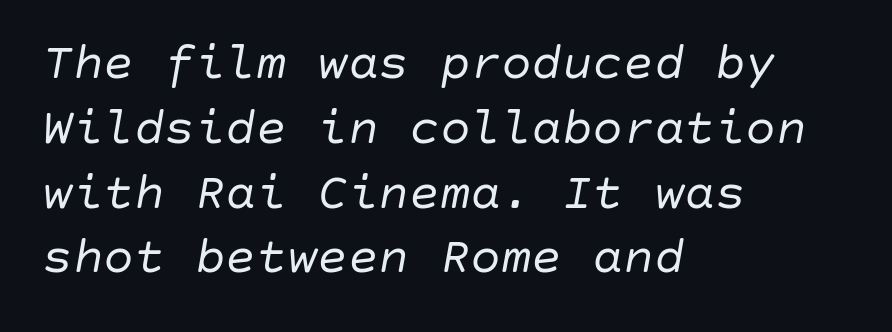
{"italic": "yes", "lean": "right", "slant_degrees": 10, "bold": "no", "weight": "regular", "width": "normal", "stroke_contrast": "low", "x_height": "large", "underline": "no", "align": "left", "line_spacing": "normal", "line_spacing_ratio": 1.27, "letter_spacing": "normal", "letter_spacing_em": 0.0, "glyph_px": 51}
